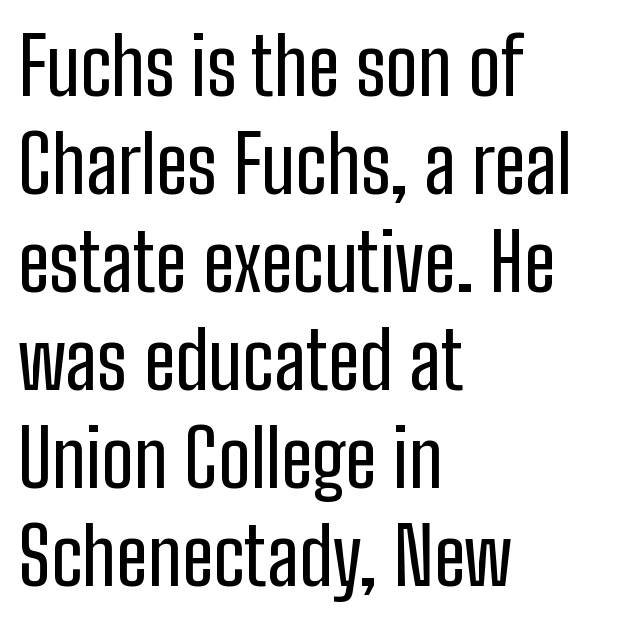
Visually the block forms a straight wall on the left and a jagged coastline on the right. Nope, not italic — everything's standing straight. Each letter's strokes conclude bluntly, with no projecting serifs. The space beneath each line is pristine and unruled. A typesetter would call this proportional, since set widths differ per character.
